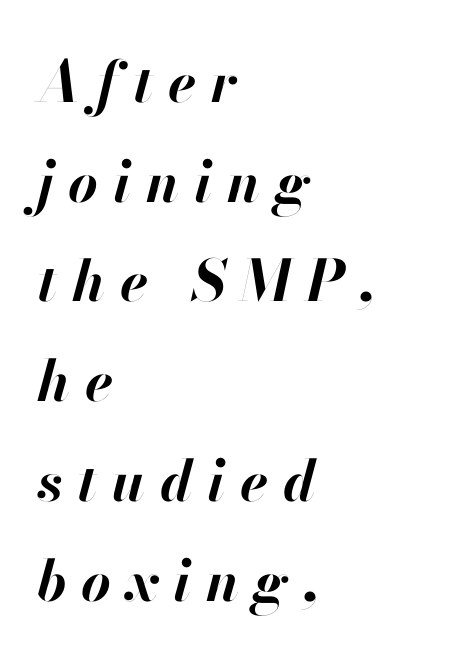
Q: Is the text bold? A: Yes.
Q: Is the text italic (slanted)? A: Yes, it leans right by about 13 degrees.
Q: Is the text underlined? A: No.
Q: How is the paragraph aligned? A: Left-aligned.
Q: Is the spacing between letters normal or unusually wide? A: Unusually wide.
Q: Width (condensed, normal, or wide)? A: Normal.
Q: Stroke contrast? A: High.
Q: x-height? A: Small.
Q: Monospaced? A: No.
